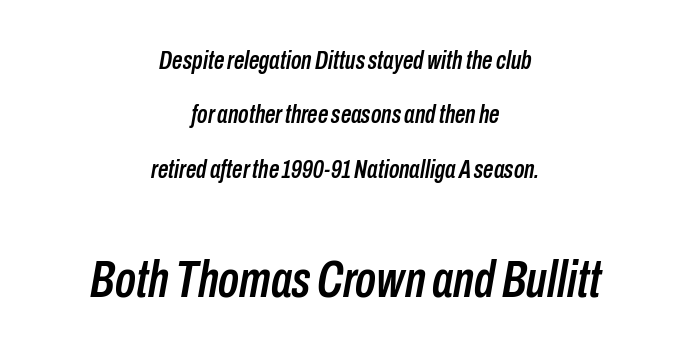
Q: Is the text italic (slanted)? A: Yes, it leans right by about 10 degrees.
Q: Is the text underlined? A: No.
Q: How is the paragraph aligned? A: Centered.
Q: Is the spacing between letters normal or unusually wide? A: Normal.
Q: Is the spacing between lines tight, normal or loose? A: Loose.
Q: Which block of text is set in a larger size, the first (top) or the second (bottom)? A: The second (bottom) one.
Q: Width (condensed, normal, or wide)? A: Condensed.
Q: Stroke contrast? A: Low.
Q: x-height? A: Medium.
Q: Monospaced? A: No.
